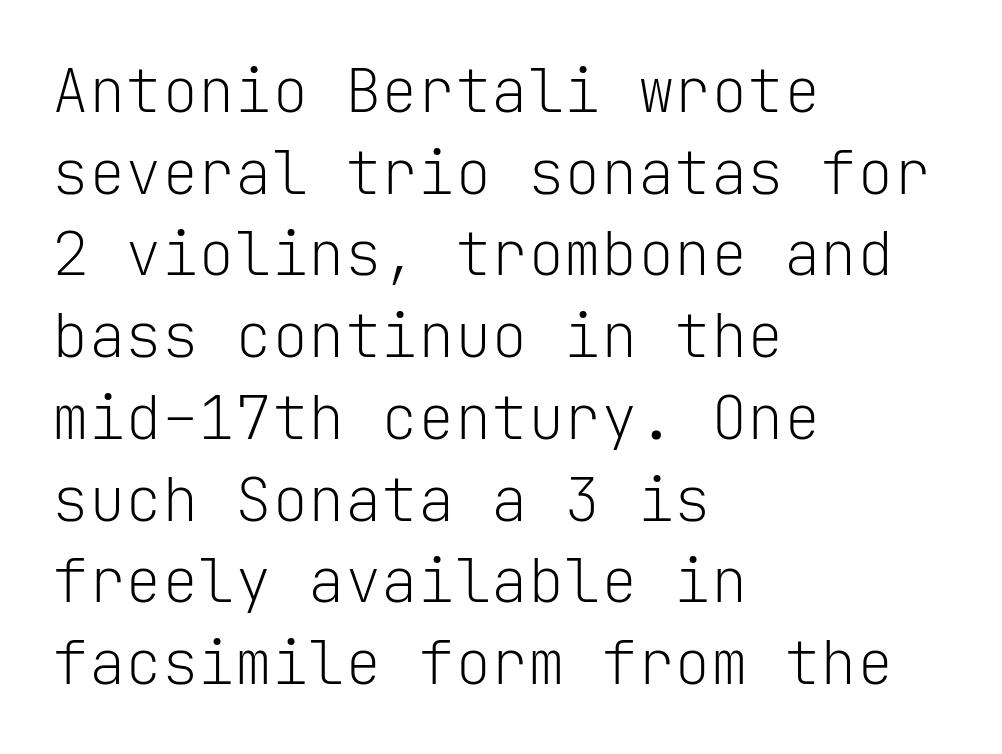
Looks like terminal output: every glyph gets an equal slot. Each line starts at the same left margin while the right side varies. Quick note: interline space is typical. The gaps between neighbouring characters are ordinary and unremarkable. Check under the words: just untouched page.
